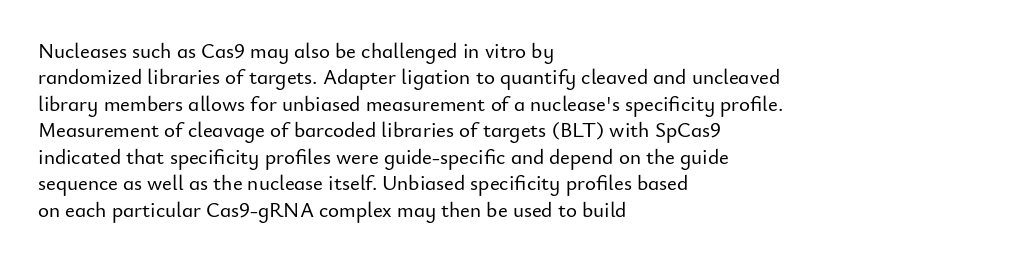
The image shows 21 px text type, upright; set left-aligned, normal line spacing (1.26x), normal letter spacing, not underlined.
